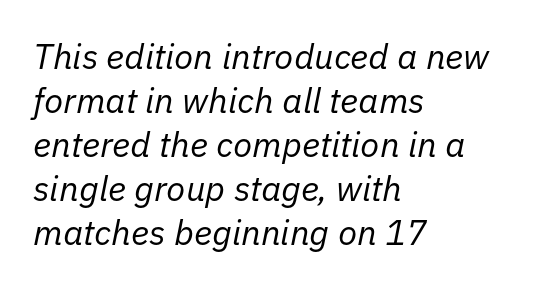
The image shows 35 px regular-weight type, italic (leaning right); set left-aligned, normal line spacing (1.26x), normal letter spacing, not underlined; low stroke contrast and a medium x-height.
